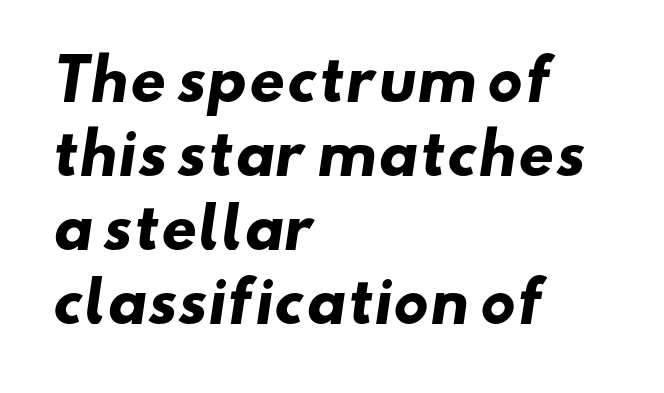
Q: Is the text bold? A: Yes.
Q: Is the typeface a serif or a sans-serif typeface? A: Sans-serif.
Q: Is the text underlined? A: No.
Q: How is the paragraph aligned? A: Left-aligned.
Q: Is the spacing between letters normal or unusually wide? A: Normal.
Q: Is the spacing between lines tight, normal or loose? A: Normal.
Q: Width (condensed, normal, or wide)? A: Wide.
Q: Stroke contrast? A: Low.
Q: x-height? A: Small.
Q: Monospaced? A: No.
